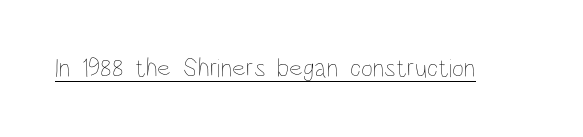
Q: Is the text bold? A: No.
Q: Is the text italic (slanted)? A: No, it is upright.
Q: Is the text underlined? A: Yes.
Q: Is the spacing between letters normal or unusually wide? A: Normal.
